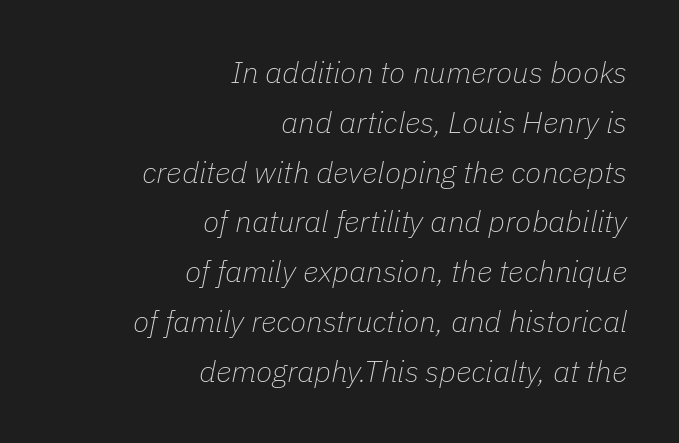
Q: Is the text bold? A: No.
Q: Is the text italic (slanted)? A: Yes, it leans right by about 11 degrees.
Q: Is the text underlined? A: No.
Q: How is the paragraph aligned? A: Right-aligned.
Q: Is the spacing between letters normal or unusually wide? A: Normal.
Q: Is the spacing between lines tight, normal or loose? A: Normal.
Q: Width (condensed, normal, or wide)? A: Normal.
Q: Stroke contrast? A: Low.
Q: x-height? A: Medium.
Q: Monospaced? A: No.
